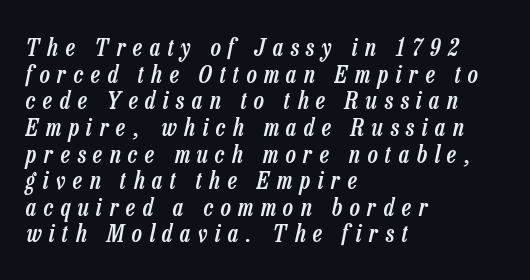
The image shows 24 px text type, italic (leaning right); set left-aligned, tight line spacing (1.11x), unusually wide letter spacing (+0.32 em), not underlined.
